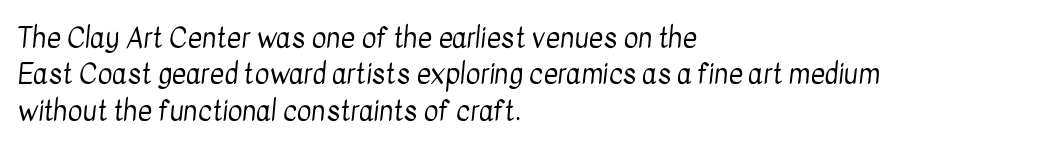
The image shows 28 px regular-weight, condensed sans-serif type; set left-aligned, normal line spacing (1.3x), normal letter spacing, not underlined; low stroke contrast and a medium x-height.
